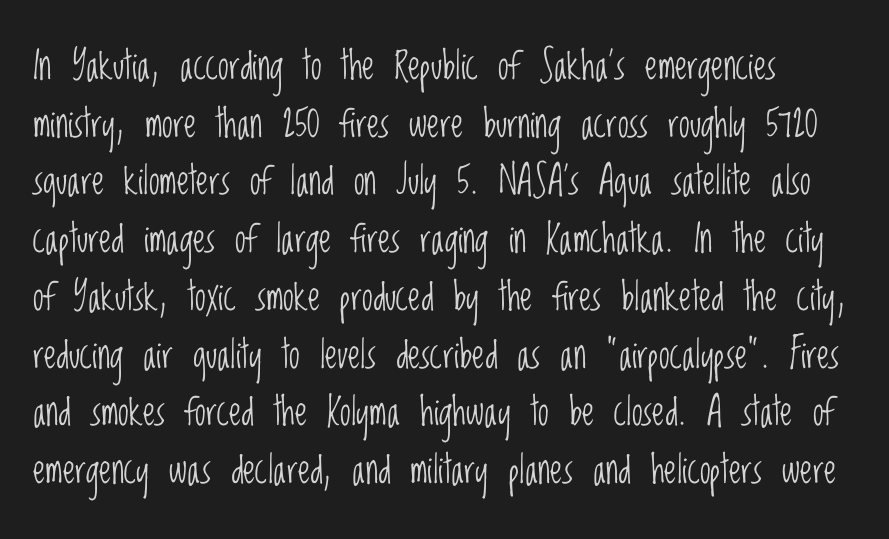
The image shows 39 px light, condensed sans-serif type, upright; set normal line spacing (1.48x), normal letter spacing, not underlined; low stroke contrast and a large x-height.
